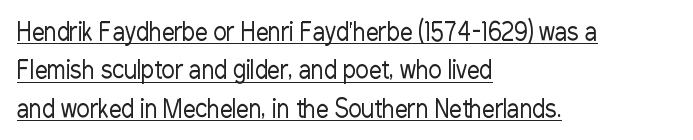
Q: Is the text bold? A: No.
Q: Is the text italic (slanted)? A: No, it is upright.
Q: Is the text underlined? A: Yes.
Q: How is the paragraph aligned? A: Left-aligned.
Q: Is the spacing between letters normal or unusually wide? A: Normal.
Q: Is the spacing between lines tight, normal or loose? A: Normal.
